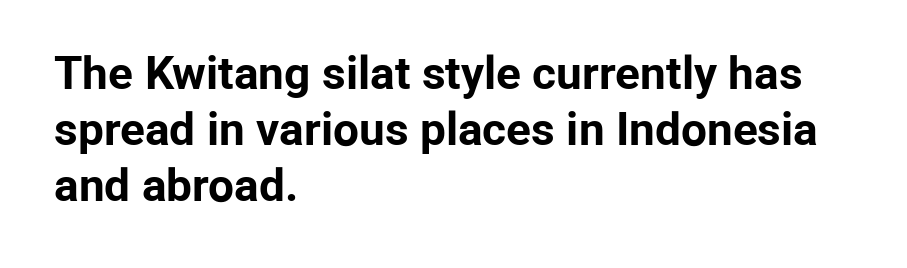
Q: Is the text bold? A: Yes.
Q: Is the text italic (slanted)? A: No, it is upright.
Q: Is the typeface a serif or a sans-serif typeface? A: Sans-serif.
Q: Is the text underlined? A: No.
Q: How is the paragraph aligned? A: Left-aligned.
Q: Is the spacing between letters normal or unusually wide? A: Normal.
Q: Width (condensed, normal, or wide)? A: Normal.
Q: Stroke contrast? A: Low.
Q: x-height? A: Medium.
Q: Monospaced? A: No.
